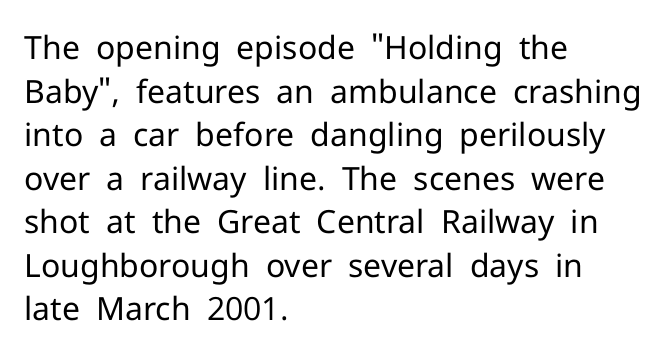
The image shows 32 px regular-weight sans-serif type, upright; set left-aligned, normal line spacing (1.36x), normal letter spacing, not underlined; low stroke contrast and a medium x-height.
